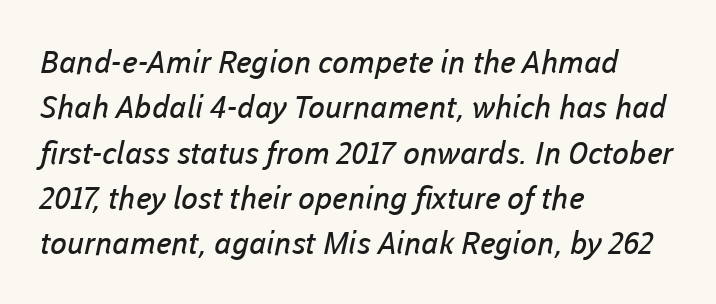
Each letter keeps its own natural width here, so spacing adapts to shape. The font family rendered here belongs to the sans-serif group. Nobody touched the tracking dial on this one. Successive baselines arrive at the customary interval. Counters stay open thanks to moderate or lighter strokes. No word sits above an underline.
